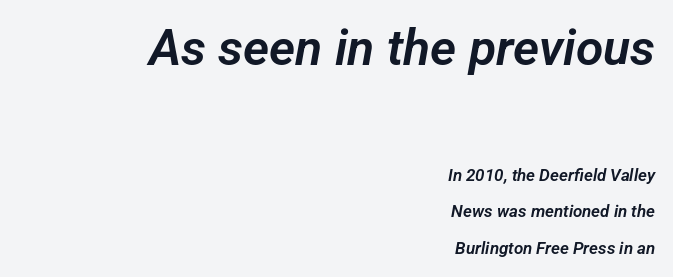
Q: Is the typeface a serif or a sans-serif typeface? A: Sans-serif.
Q: Is the text underlined? A: No.
Q: How is the paragraph aligned? A: Right-aligned.
Q: Is the spacing between letters normal or unusually wide? A: Normal.
Q: Is the spacing between lines tight, normal or loose? A: Loose.
Q: Which block of text is set in a larger size, the first (top) or the second (bottom)? A: The first (top) one.
Q: Width (condensed, normal, or wide)? A: Normal.
Q: Stroke contrast? A: Low.
Q: x-height? A: Medium.
Q: Monospaced? A: No.
